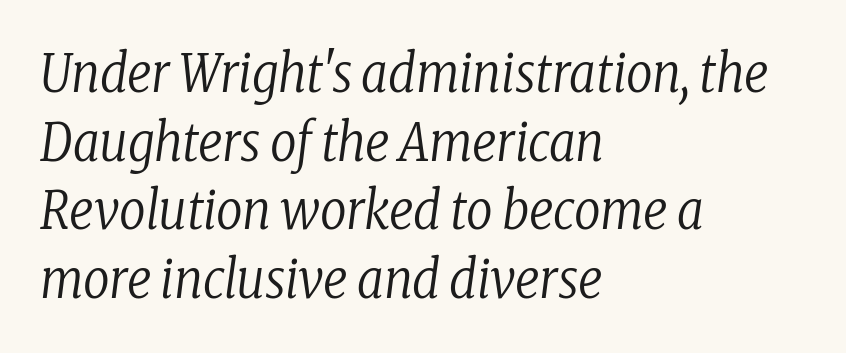
Q: Is the text bold? A: No.
Q: Is the text italic (slanted)? A: Yes, it leans right by about 8 degrees.
Q: Is the typeface a serif or a sans-serif typeface? A: Serif.
Q: Is the text underlined? A: No.
Q: How is the paragraph aligned? A: Left-aligned.
Q: Is the spacing between letters normal or unusually wide? A: Normal.
Q: Is the spacing between lines tight, normal or loose? A: Normal.
Q: Width (condensed, normal, or wide)? A: Condensed.
Q: Stroke contrast? A: Low.
Q: x-height? A: Medium.
Q: Monospaced? A: No.
